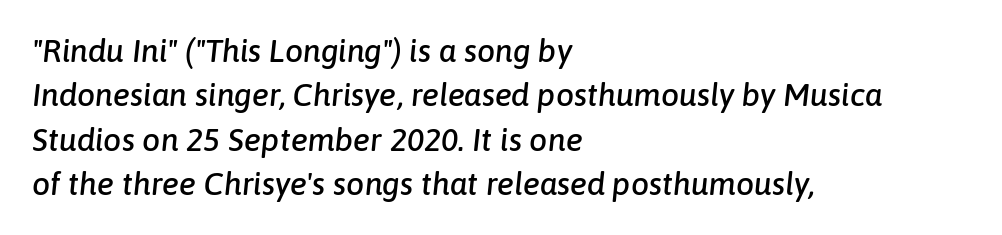
Q: Is the text italic (slanted)? A: Yes, it leans right by about 6 degrees.
Q: Is the text underlined? A: No.
Q: How is the paragraph aligned? A: Left-aligned.
Q: Is the spacing between letters normal or unusually wide? A: Normal.
Q: Is the spacing between lines tight, normal or loose? A: Normal.
Q: Width (condensed, normal, or wide)? A: Normal.
Q: Stroke contrast? A: Low.
Q: x-height? A: Medium.
Q: Monospaced? A: No.
